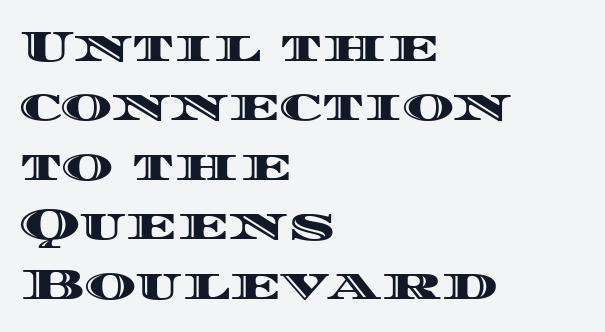
Successive baselines arrive at the customary interval. The ragged edge is on the right, which tells us the setting is flush left. You can tell it's not italic because the verticals are truly vertical. The horizontal fit of the characters is conventional and even.
